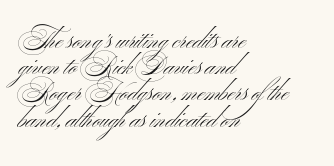
In terms of leading, this rendering errs on the cramped side. A typesetter would call this zero additional tracking. Think standard paragraph weight, or any step lighter than that. Line starts are locked; line ends wander.
